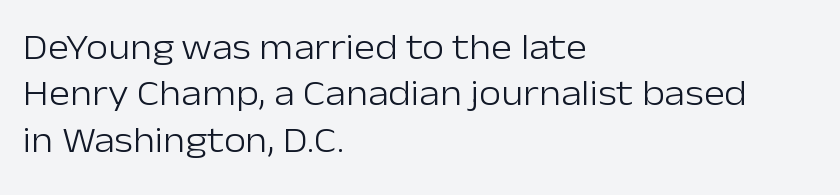
{"serif": "no", "italic": "no", "bold": "no", "weight": "light", "width": "normal", "stroke_contrast": "low", "x_height": "medium", "monospaced": "no", "underline": "no", "align": "left", "line_spacing": "normal", "line_spacing_ratio": 1.29, "letter_spacing": "normal", "letter_spacing_em": 0.0, "glyph_px": 36}
